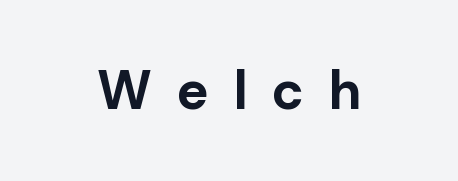
The image shows 54 px bold sans-serif type, upright; set unusually wide letter spacing (+0.45 em), not underlined; low stroke contrast and a medium x-height.
